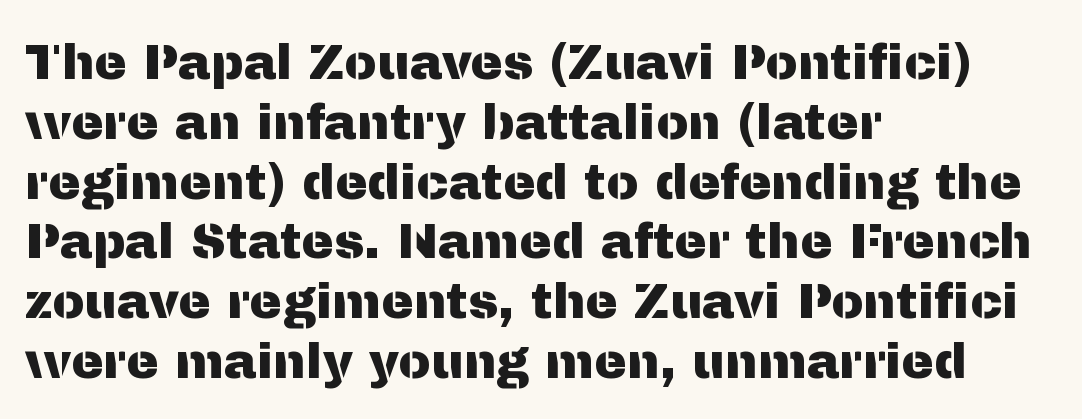
The image shows 49 px sans-serif type, upright; set left-aligned, line spacing 1.22x, normal letter spacing, not underlined; medium stroke contrast and a medium x-height.
